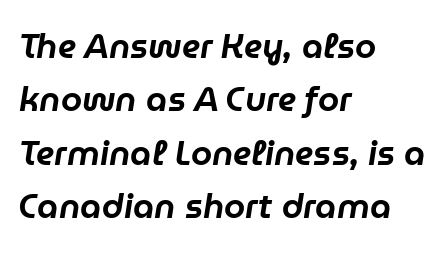
{"italic": "yes", "lean": "right", "slant_degrees": 9, "width": "normal", "stroke_contrast": "low", "x_height": "medium", "monospaced": "no", "underline": "no", "align": "left", "line_spacing": "normal", "line_spacing_ratio": 1.57, "letter_spacing": "normal", "letter_spacing_em": 0.0, "glyph_px": 34}
